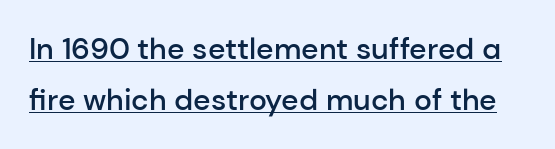
Q: Is the text bold? A: Semi-bold.
Q: Is the text italic (slanted)? A: No, it is upright.
Q: Is the typeface a serif or a sans-serif typeface? A: Sans-serif.
Q: Is the text underlined? A: Yes.
Q: Is the spacing between letters normal or unusually wide? A: Normal.
Q: Is the spacing between lines tight, normal or loose? A: Normal.
Q: Width (condensed, normal, or wide)? A: Normal.
Q: Stroke contrast? A: Low.
Q: x-height? A: Medium.
Q: Monospaced? A: No.
